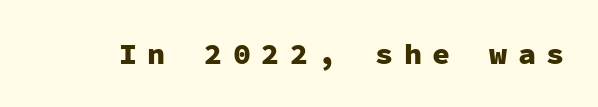
Q: Is the text bold? A: Yes.
Q: Is the text italic (slanted)? A: No, it is upright.
Q: Is the typeface a serif or a sans-serif typeface? A: Sans-serif.
Q: Is the text underlined? A: No.
Q: Is the spacing between letters normal or unusually wide? A: Unusually wide.
Q: Width (condensed, normal, or wide)? A: Normal.
Q: Stroke contrast? A: Low.
Q: x-height? A: Medium.
Q: Monospaced? A: Yes.
